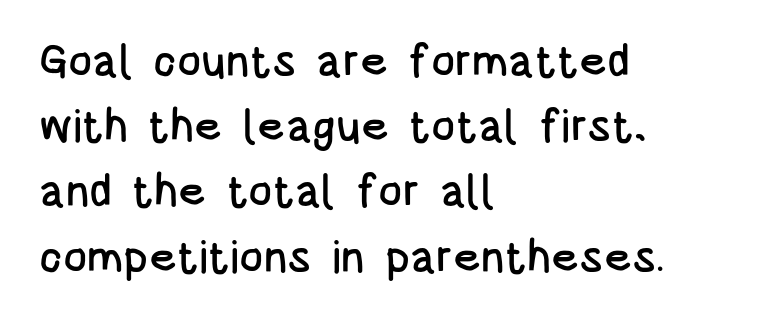
The passage shown is typed in a proportional face where columns would drift. Unlike a traditional serif, this face leaves its strokes unadorned. The typography opts for an upright posture over an oblique one. A classic flush-left, rag-right setting is used for this passage. How are the letters spaced? Ordinarily, with no added tracking. Rule under the text: the space is simply empty.
